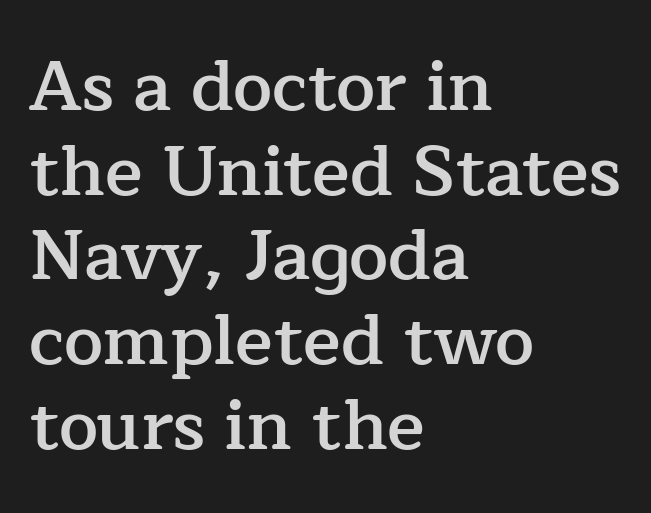
The image shows 70 px semibold serif type, upright; set left-aligned, line spacing 1.21x, normal letter spacing, not underlined; low stroke contrast and a medium x-height.
